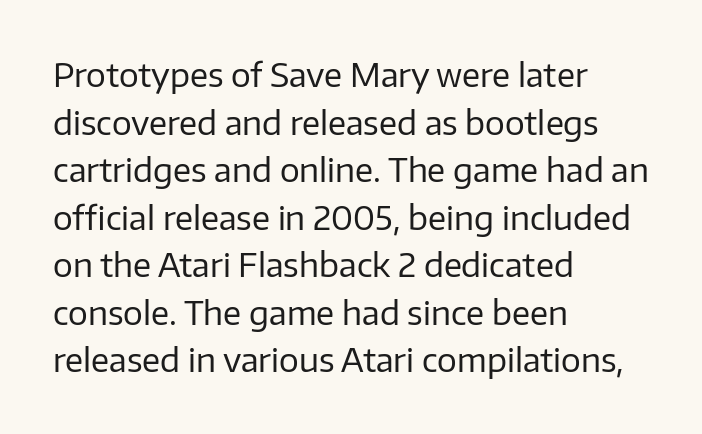
{"serif": "no", "italic": "no", "bold": "no", "weight": "regular", "width": "normal", "stroke_contrast": "low", "x_height": "medium", "monospaced": "no", "underline": "no", "align": "left", "line_spacing": "normal", "line_spacing_ratio": 1.44, "letter_spacing": "normal", "letter_spacing_em": 0.0, "glyph_px": 33}
